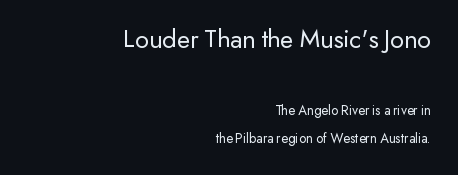
Q: Is the text bold? A: No.
Q: Is the text italic (slanted)? A: No, it is upright.
Q: Is the text underlined? A: No.
Q: How is the paragraph aligned? A: Right-aligned.
Q: Is the spacing between letters normal or unusually wide? A: Normal.
Q: Is the spacing between lines tight, normal or loose? A: Loose.
Q: Which block of text is set in a larger size, the first (top) or the second (bottom)? A: The first (top) one.
